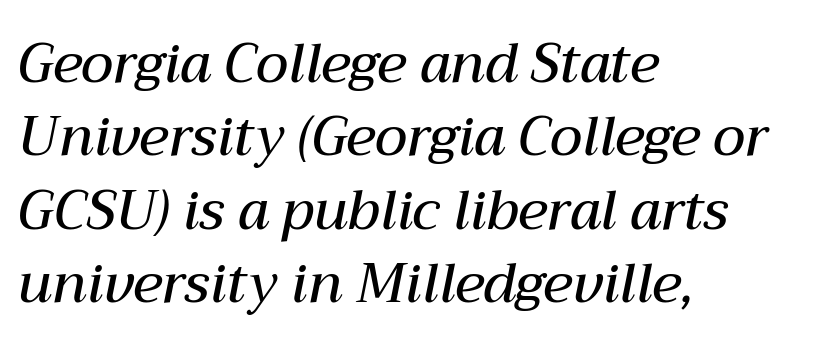
Summary of vertical rhythm: regular, with standard interline spacing. A fair bit of extra ink — the face is semibold, not bold. Spacing between characters is what you'd get straight out of the box. Looks like regular typesetting: each glyph gets only the width it needs. In CSS terms this would be text-align: left.
